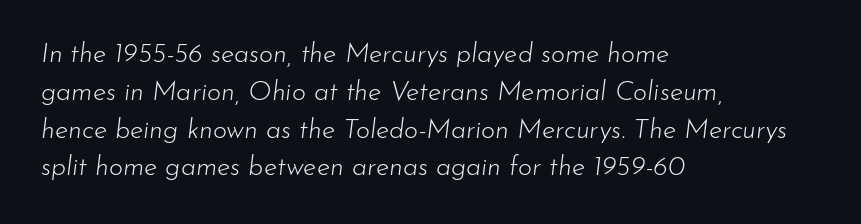
The image shows 27 px text type, italic (leaning right); set left-aligned, normal line spacing (1.4x), normal letter spacing, not underlined.
